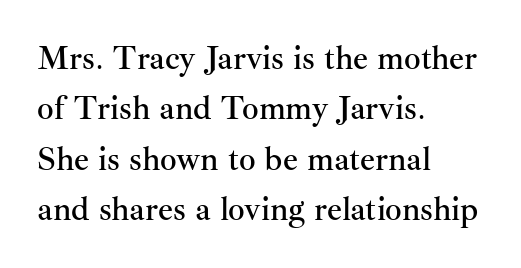
The image shows 33 px serif type, upright; set left-aligned, normal line spacing (1.53x), normal letter spacing, not underlined; medium stroke contrast and a small x-height.
